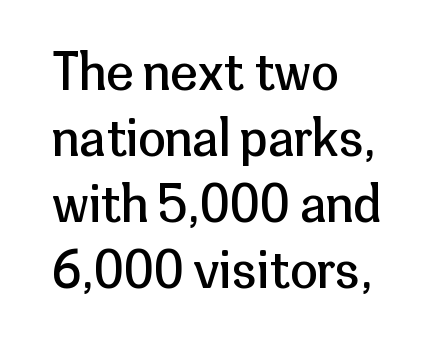
Horizontal alignment here is leftward, the default for most running prose. The strip under each line holds only bare page. Letterform terminals end flat and unadorned throughout the passage. The rendering uses natural spacing where letterforms have individual widths. What's the leading like? Ordinary, nothing unusual.
